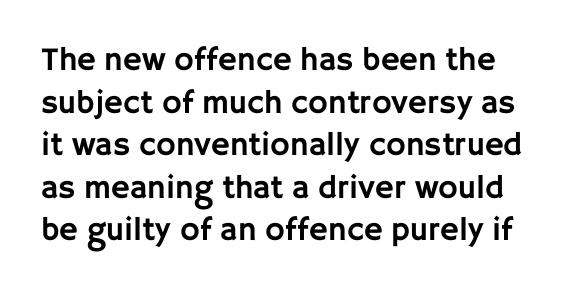
Q: Is the text italic (slanted)? A: No, it is upright.
Q: Is the typeface a serif or a sans-serif typeface? A: Sans-serif.
Q: Is the text underlined? A: No.
Q: Is the spacing between letters normal or unusually wide? A: Normal.
Q: Is the spacing between lines tight, normal or loose? A: Normal.
Q: Width (condensed, normal, or wide)? A: Normal.
Q: Stroke contrast? A: Low.
Q: x-height? A: Large.
Q: Monospaced? A: No.
